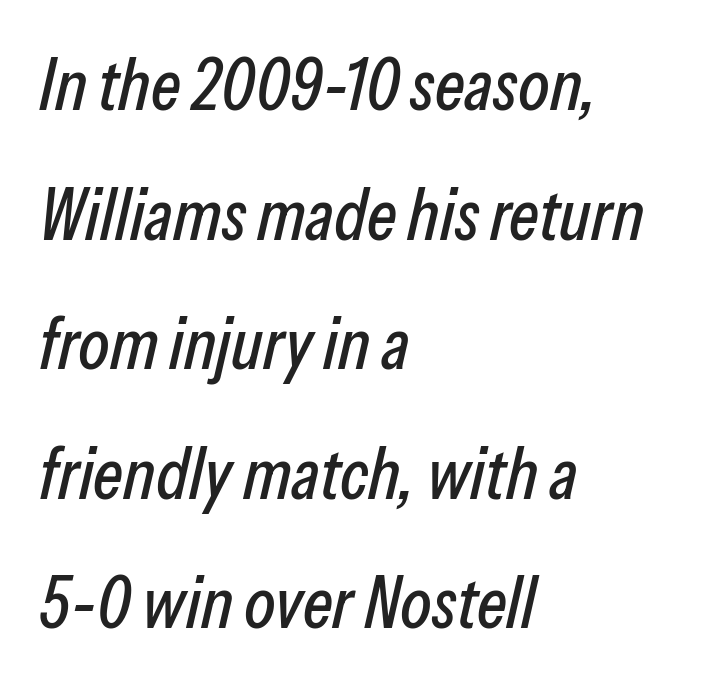
{"italic": "yes", "lean": "right", "slant_degrees": 13, "width": "condensed", "stroke_contrast": "low", "x_height": "medium", "monospaced": "no", "underline": "no", "align": "left", "line_spacing_ratio": 1.8, "letter_spacing": "normal", "letter_spacing_em": 0.0, "glyph_px": 72}
